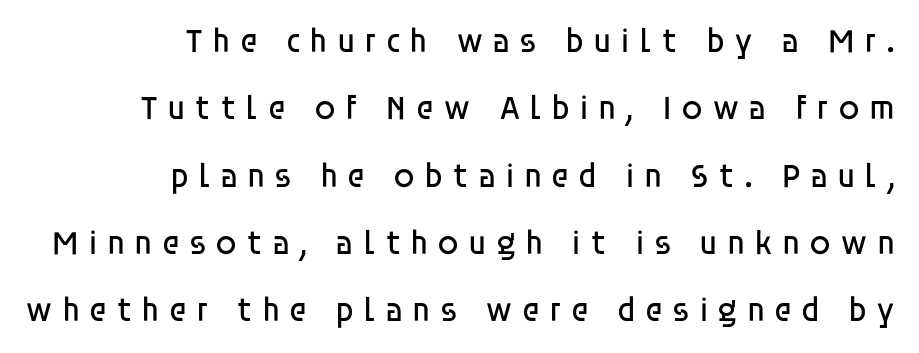
The space beneath each line is pristine and unruled. Here the glyphs are tracked loosely, breaking word shapes into spaced letters. The font is comparable to plain body text, perhaps lighter. The rendering shows plain stroke endings on the letterforms — a sans-serif design. In terms of leading, this rendering errs on the spacious side. Character widths vary here, with narrow letters taking less room than wide ones.
